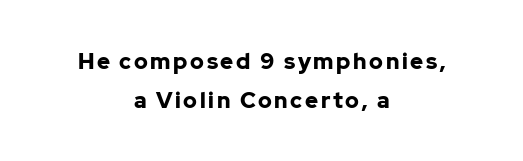
The image shows 22 px bold type, upright; set centered, line spacing 1.77x, not underlined.
